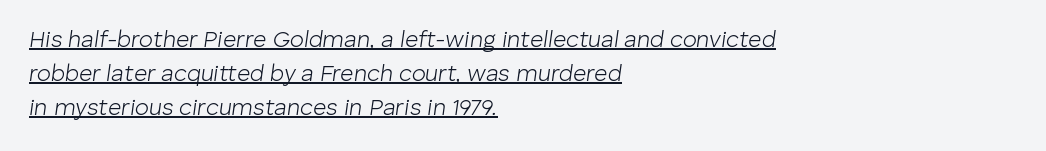
Q: Is the text bold? A: No.
Q: Is the text italic (slanted)? A: Yes, it leans right by about 8 degrees.
Q: Is the text underlined? A: Yes.
Q: How is the paragraph aligned? A: Left-aligned.
Q: Is the spacing between letters normal or unusually wide? A: Normal.
Q: Is the spacing between lines tight, normal or loose? A: Normal.
